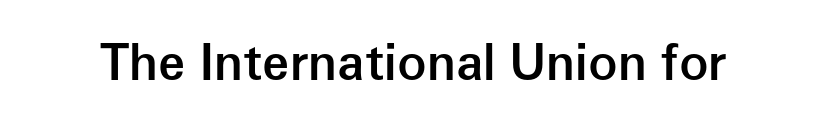
The image shows 49 px semibold sans-serif type, upright; set normal letter spacing, not underlined; low stroke contrast and a medium x-height.
